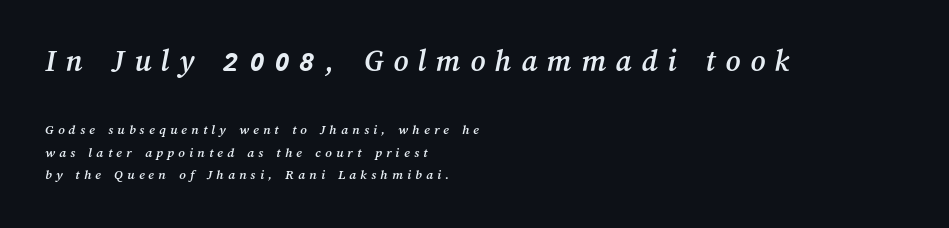
Q: Is the text underlined? A: No.
Q: How is the paragraph aligned? A: Left-aligned.
Q: Is the spacing between letters normal or unusually wide? A: Unusually wide.
Q: Is the spacing between lines tight, normal or loose? A: Normal.
Q: Which block of text is set in a larger size, the first (top) or the second (bottom)? A: The first (top) one.
Q: Width (condensed, normal, or wide)? A: Normal.
Q: Stroke contrast? A: Medium.
Q: x-height? A: Medium.
Q: Monospaced? A: No.
